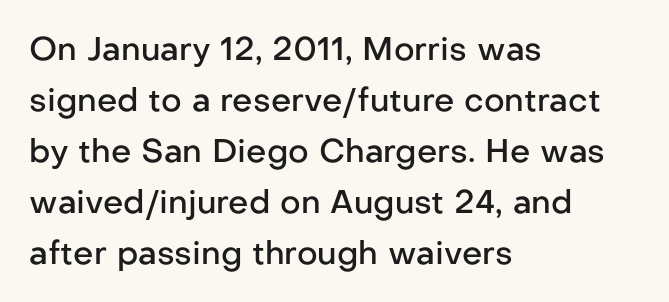
The image shows 32 px semibold sans-serif type, upright; set left-aligned, normal line spacing (1.59x), normal letter spacing, not underlined; low stroke contrast and a medium x-height.
